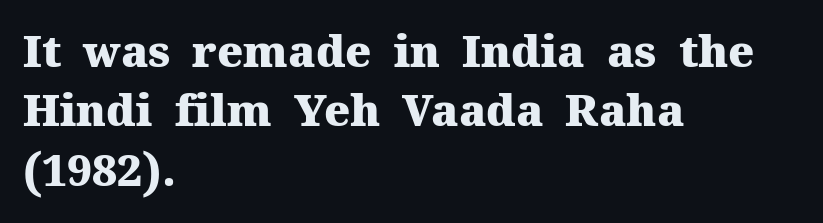
What stands out about the letter spacing? Nothing — it is the standard amount. The axis of the letterforms is exactly vertical. You could not count columns in this text — the font is proportionally spaced. The typesetting leans heavy: a genuine bold. These lines stack with their left ends in a neat column. Bare-footed words on every line.
